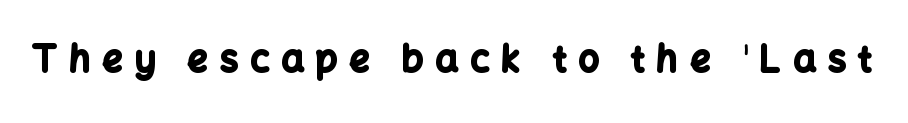
The image shows 36 px bold sans-serif type, upright; set unusually wide letter spacing (+0.33 em), not underlined; low stroke contrast and a medium x-height.
